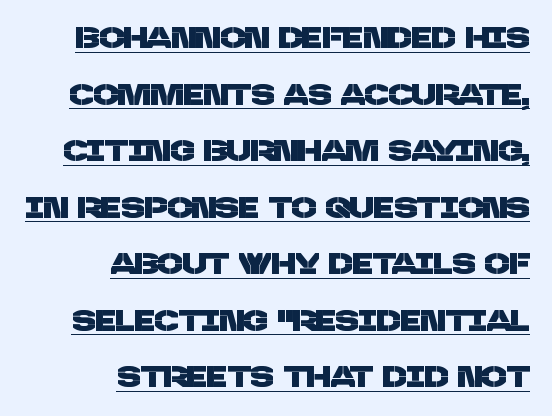
{"serif": "no", "width": "normal", "stroke_contrast": "low", "x_height": "large", "monospaced": "no", "underline": "yes", "align": "right", "line_spacing": "loose", "line_spacing_ratio": 1.95, "letter_spacing": "normal", "letter_spacing_em": 0.0, "glyph_px": 29}
